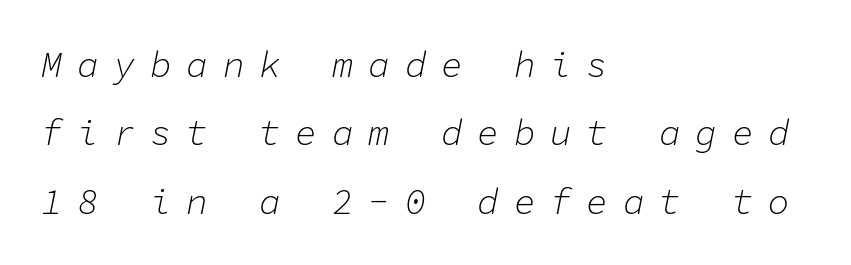
Q: Is the text bold? A: No.
Q: Is the text italic (slanted)? A: Yes, it leans right by about 11 degrees.
Q: Is the text underlined? A: No.
Q: How is the paragraph aligned? A: Left-aligned.
Q: Is the spacing between letters normal or unusually wide? A: Unusually wide.
Q: Is the spacing between lines tight, normal or loose? A: Loose.
Q: Width (condensed, normal, or wide)? A: Normal.
Q: Stroke contrast? A: Low.
Q: x-height? A: Medium.
Q: Monospaced? A: Yes.
